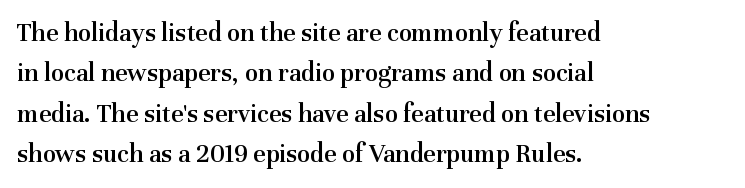
The image shows 27 px text type, upright; set left-aligned, normal line spacing (1.5x), normal letter spacing, not underlined.
